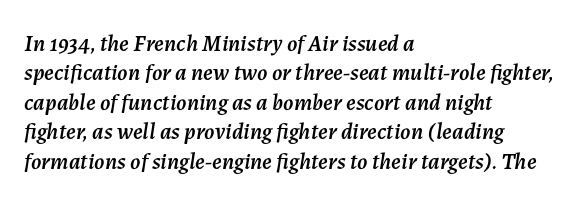
{"italic": "yes", "lean": "right", "slant_degrees": 7, "underline": "no", "align": "left", "line_spacing": "normal", "line_spacing_ratio": 1.28, "letter_spacing": "normal", "letter_spacing_em": 0.0, "glyph_px": 23}
